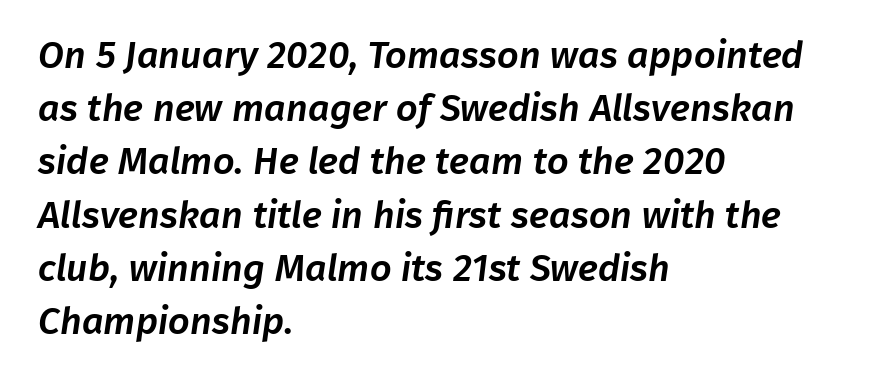
Descenders hang freely into open space. You could not count columns in this text — the font is proportionally spaced. A classic flush-left, rag-right setting is used for this passage. The characters display no serif detailing; their extremities are plain. The rendering uses a moderate line-height, typical for paragraphs. Tracking here is standard; glyphs follow each other at the usual distance.
